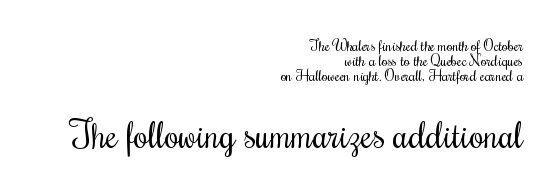
The image shows 37 px regular-weight, condensed serif type; set right-aligned, tight line spacing (0.99x), normal letter spacing, not underlined; the second (bottom) block is 2.47x larger; medium stroke contrast and a small x-height.
